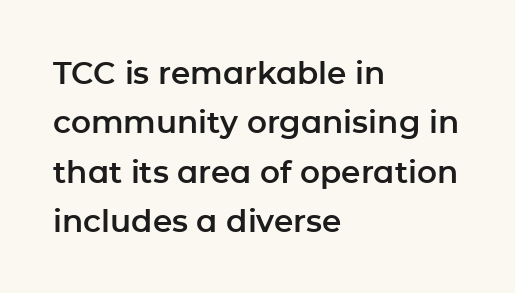
{"serif": "no", "italic": "no", "width": "normal", "stroke_contrast": "low", "x_height": "medium", "monospaced": "no", "underline": "no", "align": "left", "line_spacing": "normal", "line_spacing_ratio": 1.59, "letter_spacing": "normal", "letter_spacing_em": 0.0, "glyph_px": 31}
